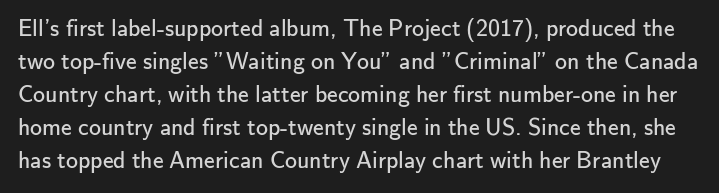
The image shows 24 px text type, upright; set normal line spacing (1.38x), normal letter spacing, not underlined.
